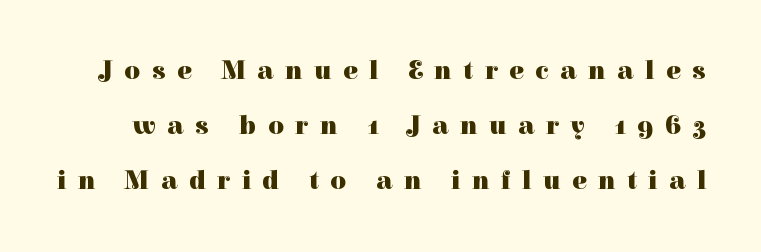
The image shows 27 px bold type, upright; set loose line spacing (2.03x), unusually wide letter spacing (+0.43 em), not underlined.
